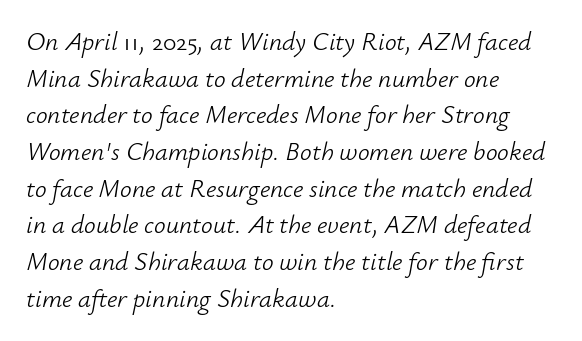
Has an underline been added? It has not. One-word summary of the alignment: left. Regarding leading, the lines here are spaced in the standard way. Yep, that's italic — everything's leaning. Caption: face not bold, strokes unweighted. The letterforms sit shoulder to shoulder at normal distance.
